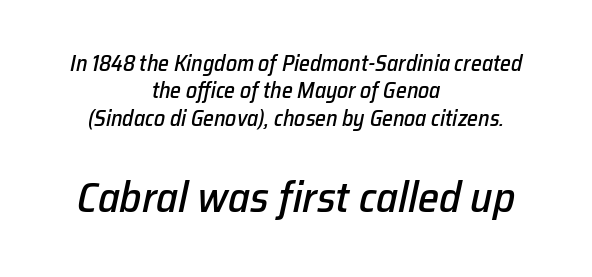
Q: Is the text italic (slanted)? A: Yes, it leans right by about 12 degrees.
Q: Is the text underlined? A: No.
Q: How is the paragraph aligned? A: Centered.
Q: Is the spacing between letters normal or unusually wide? A: Normal.
Q: Is the spacing between lines tight, normal or loose? A: Normal.
Q: Which block of text is set in a larger size, the first (top) or the second (bottom)? A: The second (bottom) one.
Q: Width (condensed, normal, or wide)? A: Normal.
Q: Stroke contrast? A: Low.
Q: x-height? A: Medium.
Q: Monospaced? A: No.
